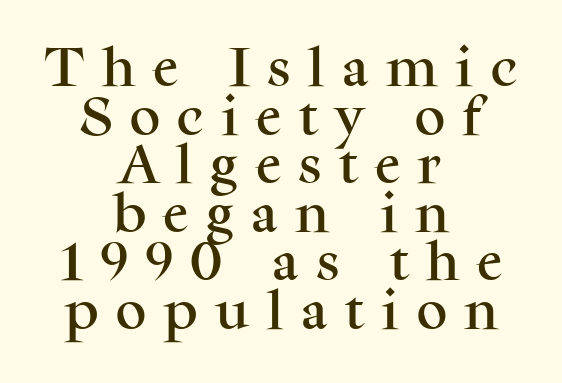
The image shows 43 px serif type, upright; set centered, tight line spacing (1.13x), unusually wide letter spacing (+0.41 em), not underlined; medium stroke contrast and a medium x-height.
